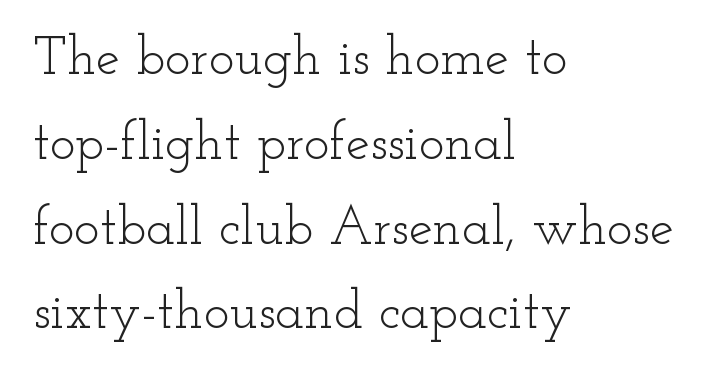
Q: Is the text bold? A: No.
Q: Is the text italic (slanted)? A: No, it is upright.
Q: Is the typeface a serif or a sans-serif typeface? A: Serif.
Q: Is the text underlined? A: No.
Q: How is the paragraph aligned? A: Left-aligned.
Q: Is the spacing between letters normal or unusually wide? A: Normal.
Q: Is the spacing between lines tight, normal or loose? A: Normal.
Q: Width (condensed, normal, or wide)? A: Wide.
Q: Stroke contrast? A: Low.
Q: x-height? A: Small.
Q: Monospaced? A: No.
